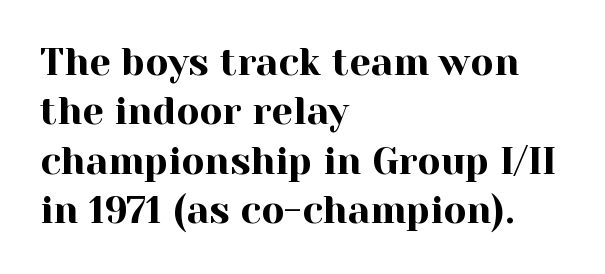
Q: Is the text italic (slanted)? A: No, it is upright.
Q: Is the typeface a serif or a sans-serif typeface? A: Serif.
Q: Is the text underlined? A: No.
Q: How is the paragraph aligned? A: Left-aligned.
Q: Is the spacing between letters normal or unusually wide? A: Normal.
Q: Is the spacing between lines tight, normal or loose? A: Normal.
Q: Width (condensed, normal, or wide)? A: Normal.
Q: x-height? A: Medium.
Q: Monospaced? A: No.
